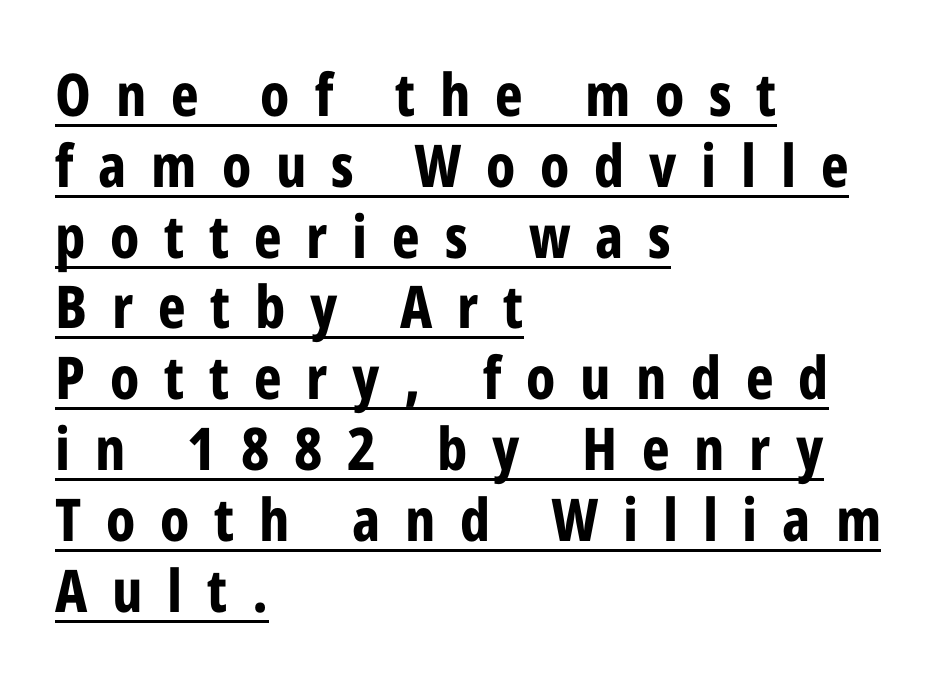
The image shows 59 px bold, condensed sans-serif type, upright; set left-aligned, line spacing 1.2x, unusually wide letter spacing (+0.42 em), underlined; low stroke contrast and a large x-height.
